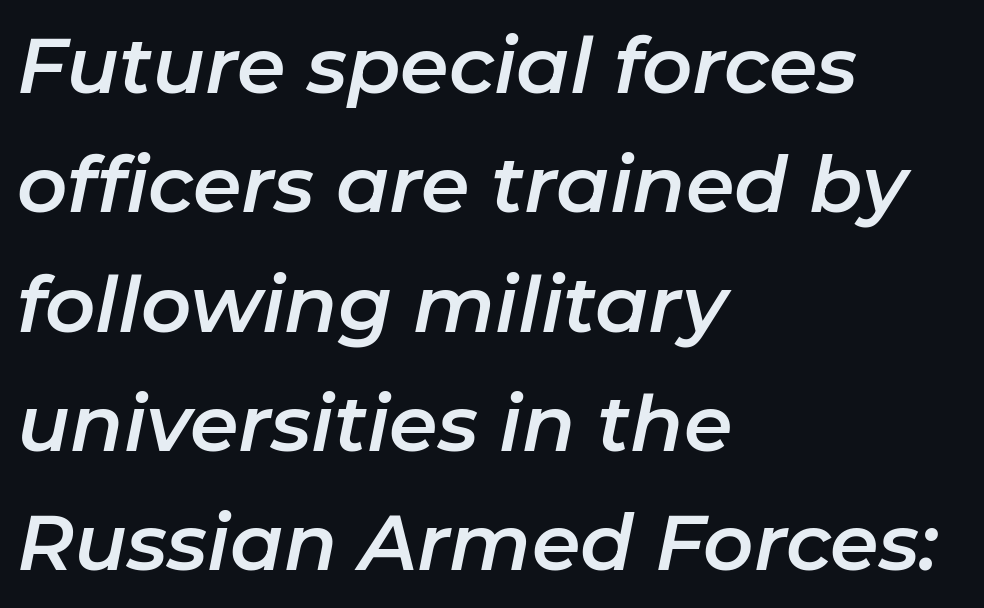
The image shows 78 px text type, italic (leaning right); set left-aligned, normal line spacing (1.53x), normal letter spacing, not underlined; low stroke contrast and a medium x-height.
